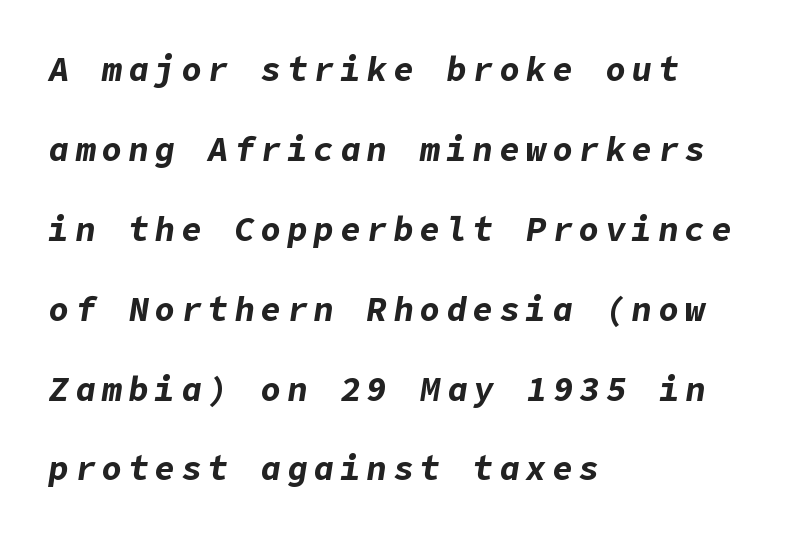
{"italic": "yes", "lean": "right", "slant_degrees": 9, "bold": "yes", "weight": "bold", "width": "normal", "stroke_contrast": "low", "x_height": "medium", "underline": "no", "align": "left", "line_spacing": "loose", "line_spacing_ratio": 2.35, "glyph_px": 34}
